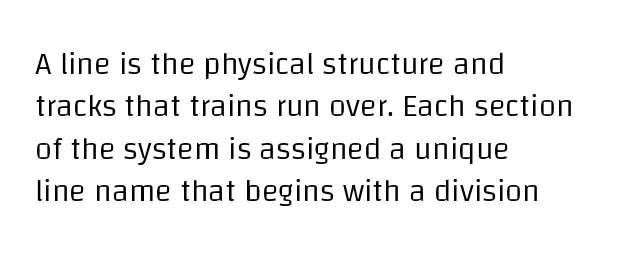
Q: Is the text bold? A: No.
Q: Is the text italic (slanted)? A: No, it is upright.
Q: Is the typeface a serif or a sans-serif typeface? A: Sans-serif.
Q: Is the text underlined? A: No.
Q: How is the paragraph aligned? A: Left-aligned.
Q: Is the spacing between letters normal or unusually wide? A: Normal.
Q: Is the spacing between lines tight, normal or loose? A: Normal.
Q: Width (condensed, normal, or wide)? A: Normal.
Q: Stroke contrast? A: Low.
Q: x-height? A: Large.
Q: Monospaced? A: No.
